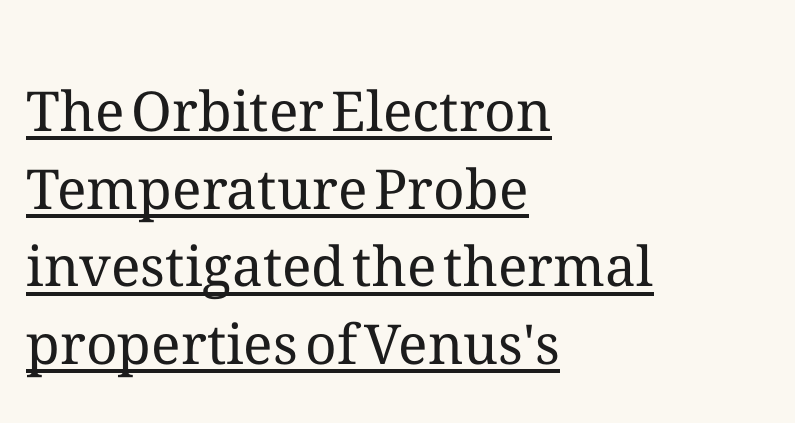
{"italic": "no", "bold": "no", "weight": "regular", "width": "normal", "stroke_contrast": "medium", "x_height": "medium", "monospaced": "no", "underline": "yes", "align": "left", "line_spacing": "normal", "line_spacing_ratio": 1.41, "letter_spacing": "normal", "letter_spacing_em": 0.0, "glyph_px": 55}
